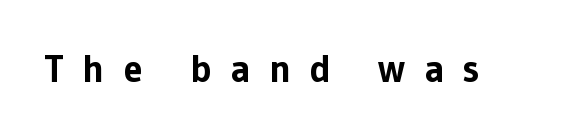
The image shows 39 px bold sans-serif type, upright; set unusually wide letter spacing (+0.48 em), not underlined; low stroke contrast and a medium x-height.
